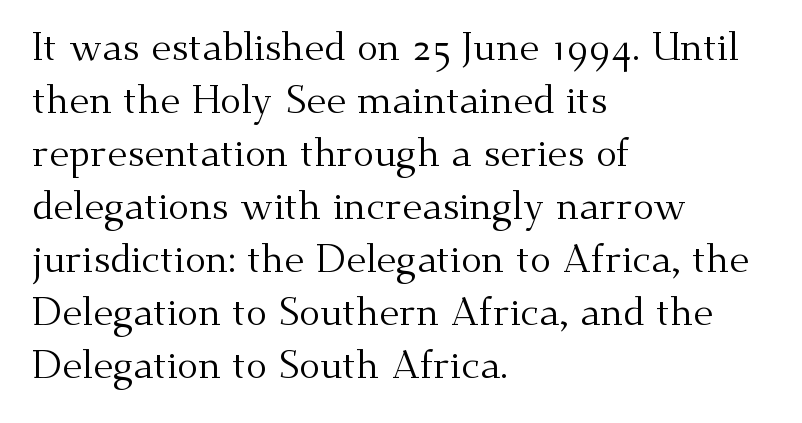
Weight class: somewhere from thin through regular. Posture: straight, roman, zero tilt. Notice how descenders clear the ascenders below comfortably — that's standard leading. This sample uses a serif face. You could not count columns in this text — the font is proportionally spaced.
